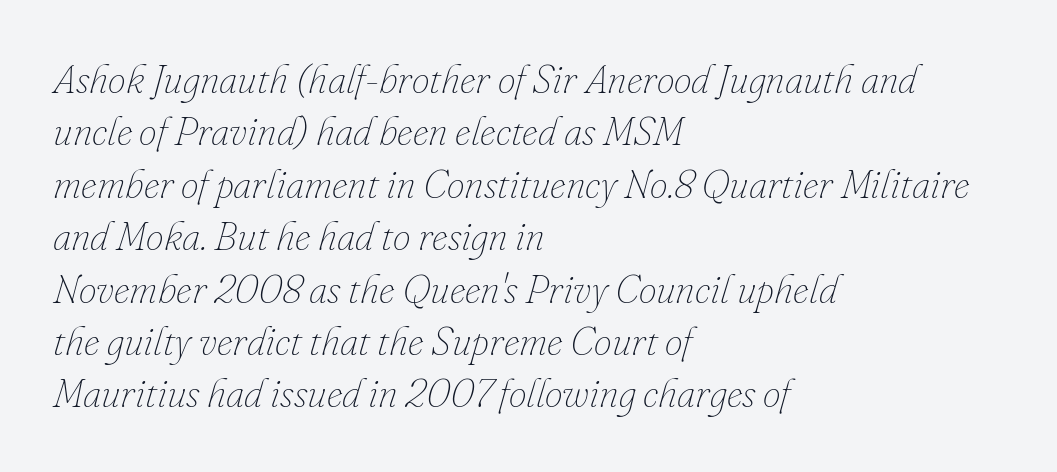
Tracking here is standard; glyphs follow each other at the usual distance. The vertical gap from one line to the next is medium. Weight: regular or lighter. Line beginnings align vertically; line endings do not. The space beneath each line is pristine and unruled. This is oblique type, the kind used for emphasis or titles.
